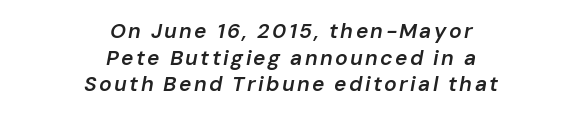
Q: Is the text bold? A: Semi-bold.
Q: Is the text italic (slanted)? A: Yes, it leans right by about 10 degrees.
Q: Is the text underlined? A: No.
Q: How is the paragraph aligned? A: Centered.
Q: Is the spacing between lines tight, normal or loose? A: Normal.
